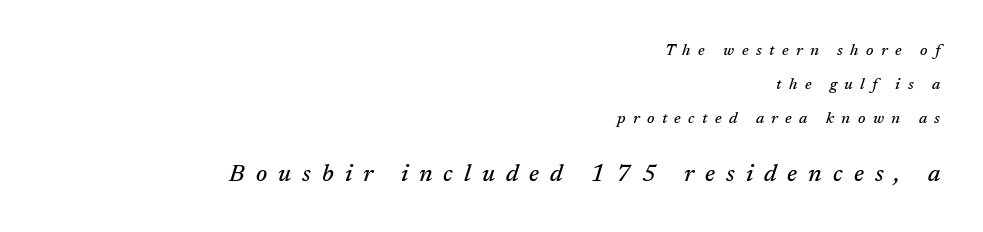
Q: Is the text italic (slanted)? A: Yes, it leans right by about 17 degrees.
Q: Is the text underlined? A: No.
Q: How is the paragraph aligned? A: Right-aligned.
Q: Is the spacing between letters normal or unusually wide? A: Unusually wide.
Q: Is the spacing between lines tight, normal or loose? A: Loose.
Q: Which block of text is set in a larger size, the first (top) or the second (bottom)? A: The second (bottom) one.
